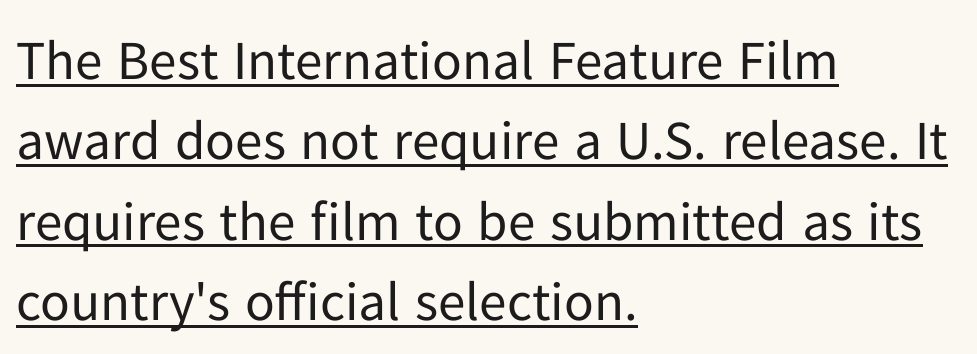
Unlike a traditional serif, this face leaves its strokes unadorned. No extra ink here — the face is not bold. The typesetter chose a ragged-right arrangement here. Notice how a bar underscores the lettering throughout. Spacing verdict: proportional, widths tailored to each character. Tall strokes in this sample are plumb rather than angled.
